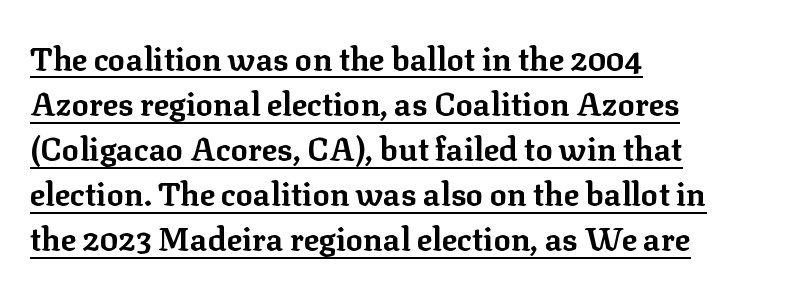
Q: Is the text bold? A: Yes.
Q: Is the text italic (slanted)? A: No, it is upright.
Q: Is the typeface a serif or a sans-serif typeface? A: Serif.
Q: Is the text underlined? A: Yes.
Q: How is the paragraph aligned? A: Left-aligned.
Q: Is the spacing between letters normal or unusually wide? A: Normal.
Q: Is the spacing between lines tight, normal or loose? A: Normal.
Q: Width (condensed, normal, or wide)? A: Normal.
Q: Stroke contrast? A: Low.
Q: x-height? A: Medium.
Q: Monospaced? A: No.
